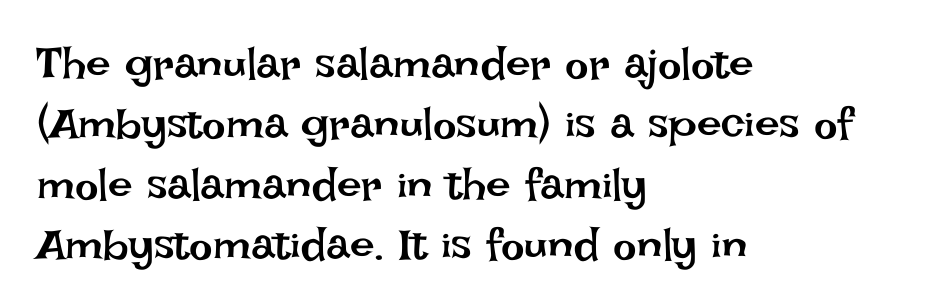
Q: Is the text bold? A: No.
Q: Is the text italic (slanted)? A: No, it is upright.
Q: Is the text underlined? A: No.
Q: How is the paragraph aligned? A: Left-aligned.
Q: Is the spacing between letters normal or unusually wide? A: Normal.
Q: Is the spacing between lines tight, normal or loose? A: Normal.
Q: Width (condensed, normal, or wide)? A: Normal.
Q: Stroke contrast? A: Low.
Q: x-height? A: Large.
Q: Monospaced? A: No.
